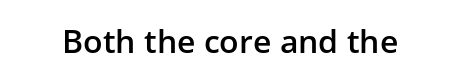
Ordinary non-slanted type is in use. You could not count columns in this text — the font is proportionally spaced. A sans-serif font was chosen for this passage. Stems and bowls a touch heavier than normal — semibold.
